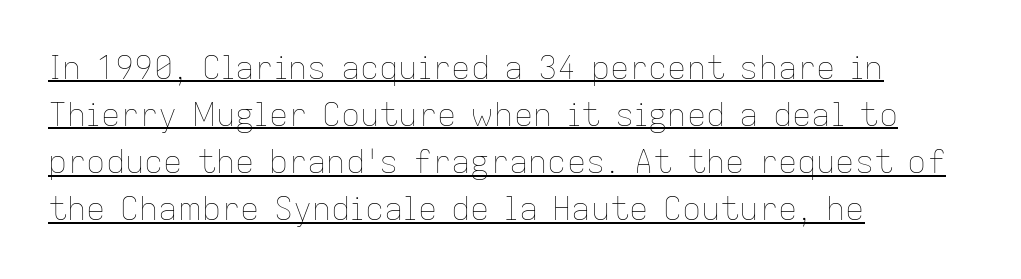
{"italic": "no", "bold": "no", "weight": "thin", "width": "normal", "stroke_contrast": "low", "x_height": "medium", "monospaced": "no", "underline": "yes", "align": "left", "line_spacing": "normal", "line_spacing_ratio": 1.47, "letter_spacing": "normal", "letter_spacing_em": 0.0, "glyph_px": 32}
